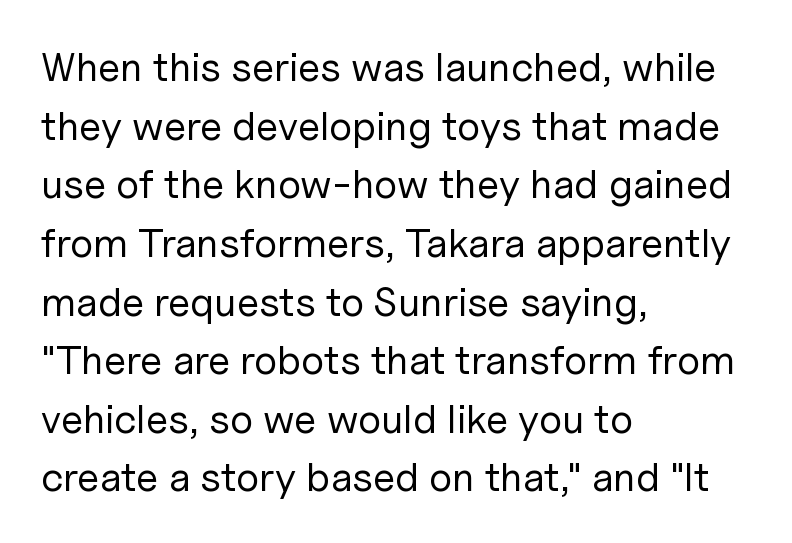
Q: Is the text bold? A: No.
Q: Is the text italic (slanted)? A: No, it is upright.
Q: Is the typeface a serif or a sans-serif typeface? A: Sans-serif.
Q: Is the text underlined? A: No.
Q: How is the paragraph aligned? A: Left-aligned.
Q: Is the spacing between letters normal or unusually wide? A: Normal.
Q: Is the spacing between lines tight, normal or loose? A: Normal.
Q: Width (condensed, normal, or wide)? A: Normal.
Q: Stroke contrast? A: Low.
Q: x-height? A: Medium.
Q: Monospaced? A: No.
